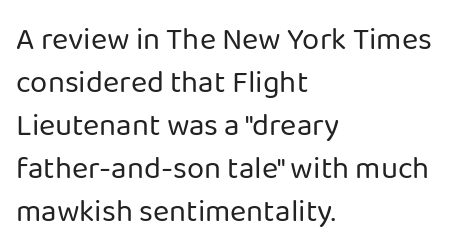
The image shows 31 px regular-weight sans-serif type, upright; set left-aligned, normal line spacing (1.39x), normal letter spacing, not underlined; low stroke contrast and a medium x-height.
